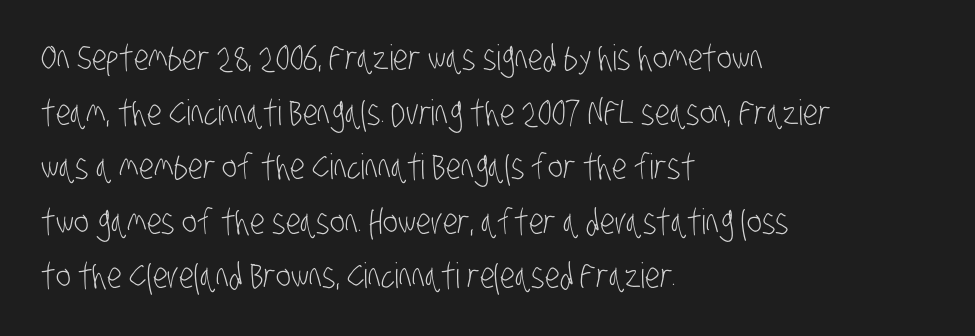
{"serif": "no", "bold": "no", "weight": "light", "width": "condensed", "stroke_contrast": "low", "x_height": "large", "monospaced": "no", "underline": "no", "align": "left", "line_spacing": "normal", "line_spacing_ratio": 1.56, "letter_spacing": "normal", "letter_spacing_em": 0.0, "glyph_px": 35}
